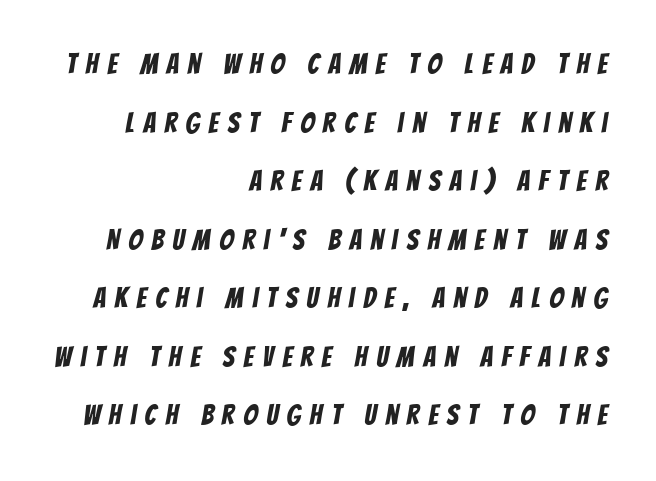
The image shows 28 px condensed sans-serif type; set right-aligned, loose line spacing (2.09x), unusually wide letter spacing (+0.32 em), not underlined; low stroke contrast and a large x-height.
